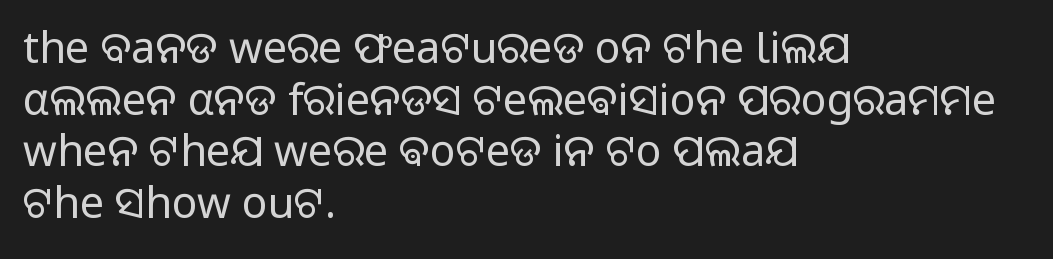
It's the straight-up-and-down kind of type. The typesetter chose a ragged-right arrangement here. Compared with typical body copy, the letter spacing here is the same. Weight: not bold — regular or lighter. The rendering uses natural spacing where letterforms have individual widths. Serif or sans? Sans — the stroke terminals are bare.
